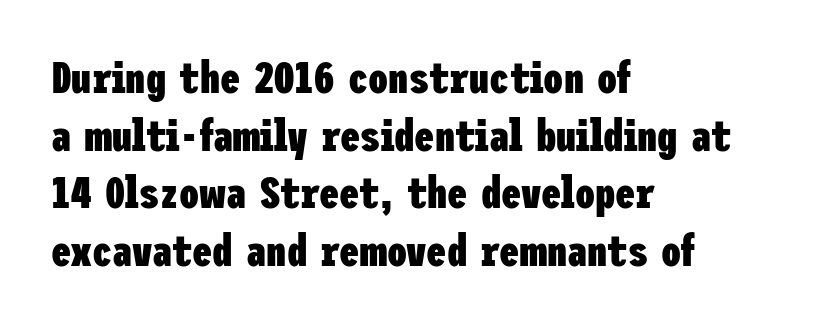
The setting favours the left margin, as ordinary paragraphs usually do. Horizontal bands of white between lines are of average thickness. The space directly below the letters is spotless. Strokes here are thick enough to call this a true bold. The gaps between neighbouring characters are ordinary and unremarkable.
